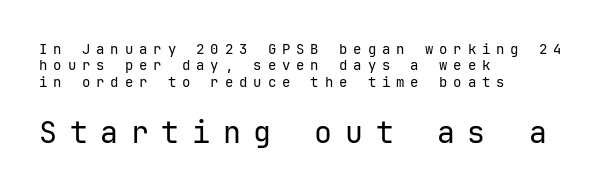
Q: Is the text bold? A: No.
Q: Is the text italic (slanted)? A: No, it is upright.
Q: Is the typeface a serif or a sans-serif typeface? A: Sans-serif.
Q: Is the text underlined? A: No.
Q: How is the paragraph aligned? A: Left-aligned.
Q: Is the spacing between letters normal or unusually wide? A: Unusually wide.
Q: Which block of text is set in a larger size, the first (top) or the second (bottom)? A: The second (bottom) one.
Q: Width (condensed, normal, or wide)? A: Normal.
Q: Stroke contrast? A: Low.
Q: x-height? A: Medium.
